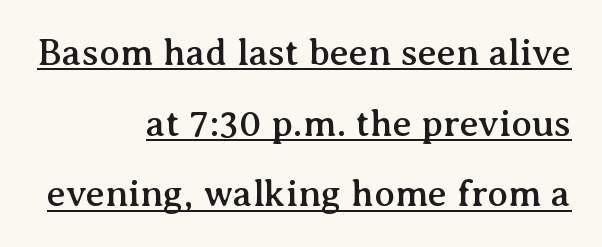
The image shows 38 px serif type, upright; set right-aligned, line spacing 1.86x, normal letter spacing, underlined; medium stroke contrast and a medium x-height.
